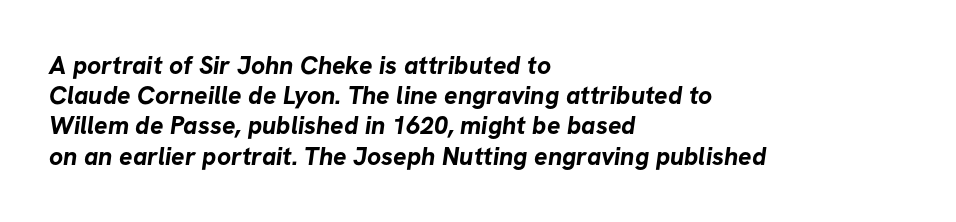
The image shows 25 px bold type; set left-aligned, line spacing 1.21x, normal letter spacing, not underlined.
